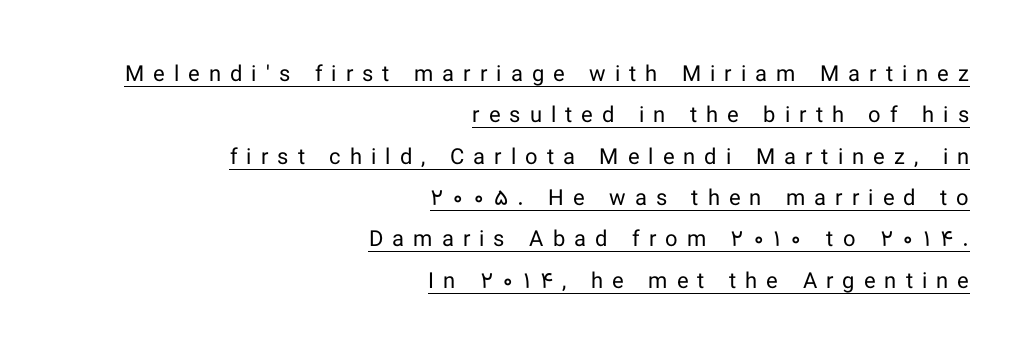
The letters look calm and open, with moderate or lighter stems. The rendering inserts visible extra space after every character. Posture: vertical. Which margin do the lines hug? The right one — the left edge is uneven. The string is rendered with underlining switched on.
